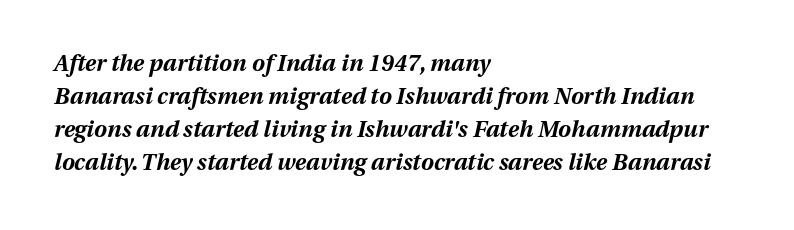
The image shows 23 px bold type, italic (leaning right); set left-aligned, normal line spacing (1.44x), normal letter spacing, not underlined.
